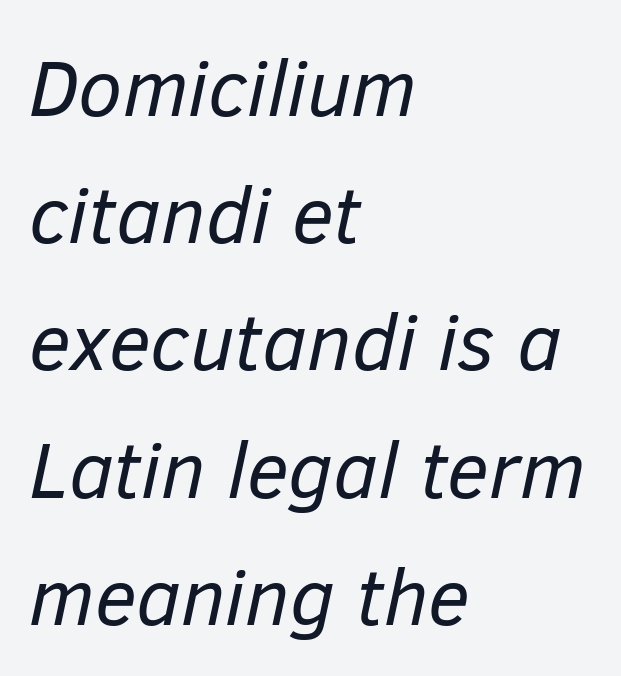
{"italic": "yes", "lean": "right", "slant_degrees": 12, "bold": "no", "weight": "regular", "width": "normal", "stroke_contrast": "low", "x_height": "medium", "monospaced": "no", "underline": "no", "align": "left", "line_spacing": "normal", "line_spacing_ratio": 1.59, "letter_spacing": "normal", "letter_spacing_em": 0.0, "glyph_px": 80}
